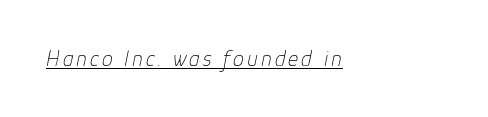
One-word summary of the alignment: left. Somebody hit Ctrl+U on this one — the words are underlined. Slanted lettering throughout. Heaviness? Minimal to ordinary, like unemphasized prose.
